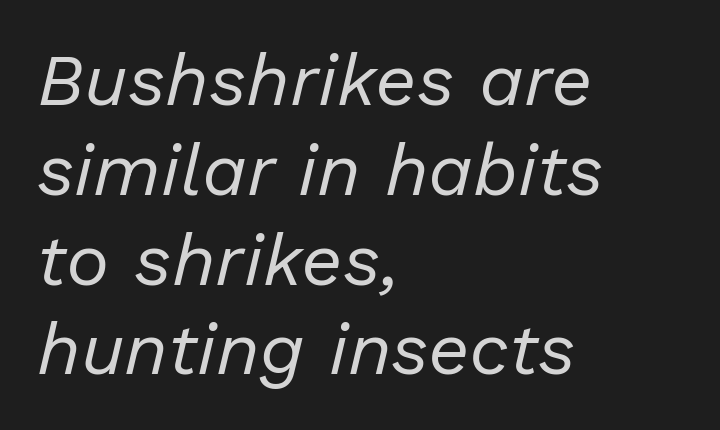
Just letters on the line, the space beneath them empty. This sample has the flowing, uneven cadence of proportional lettering. An italicized treatment has been applied to the whole sample. Is this a heavy cut? Hardly; it is regular or lighter. Each line starts at the same left margin while the right side varies. Spacing between characters is what you'd get straight out of the box.
